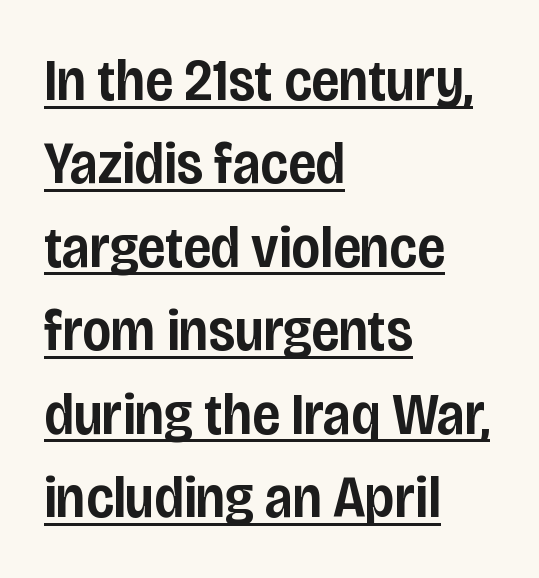
This rendering features underlined lettering. A student would call this left alignment; a typographer would say flush left, rag right. Notice how the stems are strictly vertical — no italics here. Spacing between characters is what you'd get straight out of the box. Is the type bold? Partly — it's a semibold, heavier than regular but not fully bold. Horizontal bands of white between lines are of average thickness.
